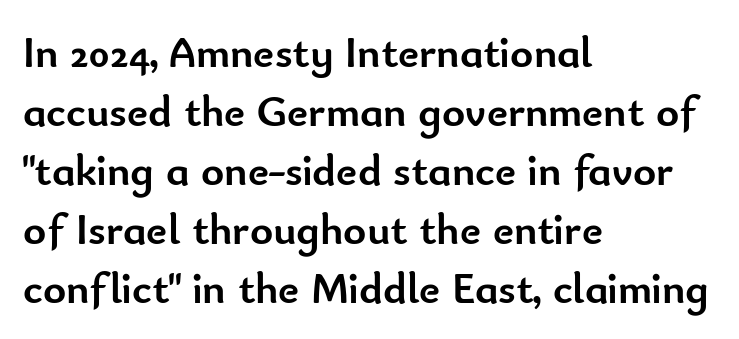
Q: Is the text bold? A: Yes.
Q: Is the text italic (slanted)? A: No, it is upright.
Q: Is the typeface a serif or a sans-serif typeface? A: Sans-serif.
Q: Is the text underlined? A: No.
Q: How is the paragraph aligned? A: Left-aligned.
Q: Is the spacing between letters normal or unusually wide? A: Normal.
Q: Is the spacing between lines tight, normal or loose? A: Normal.
Q: Width (condensed, normal, or wide)? A: Normal.
Q: Stroke contrast? A: Low.
Q: x-height? A: Small.
Q: Monospaced? A: No.
